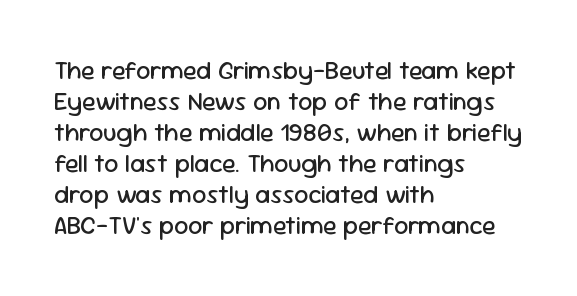
A light-to-regular cut is what we see here. Clear beneath every line of the passage. Vertical strokes here are truly vertical. The passage shown has conventional tracking throughout. Leftover space on each line is placed entirely after the last word.
